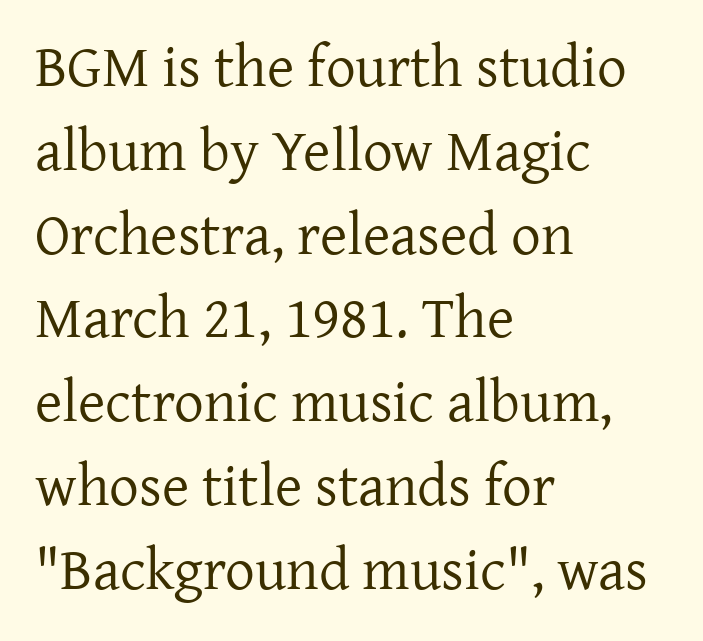
Nope, not italic — everything's standing straight. Caption: standard tracking, unaltered. Each letter's strokes conclude with small projecting serifs. One-word summary of the alignment: left. A clean baseline with only descenders dipping below it.
